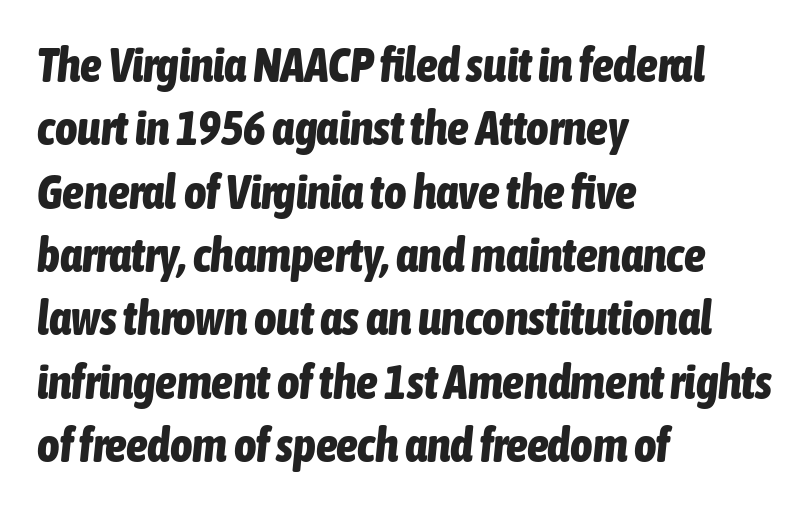
{"italic": "yes", "lean": "right", "slant_degrees": 6, "bold": "yes", "weight": "bold", "width": "condensed", "stroke_contrast": "low", "x_height": "medium", "monospaced": "no", "underline": "no", "align": "left", "line_spacing": "normal", "line_spacing_ratio": 1.32, "letter_spacing": "normal", "letter_spacing_em": 0.0, "glyph_px": 48}
